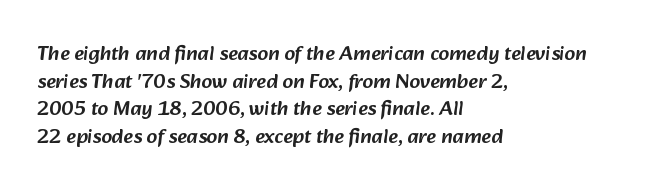
{"underline": "no", "align": "left", "line_spacing": "normal", "line_spacing_ratio": 1.32, "letter_spacing": "normal", "letter_spacing_em": 0.0, "glyph_px": 21}
